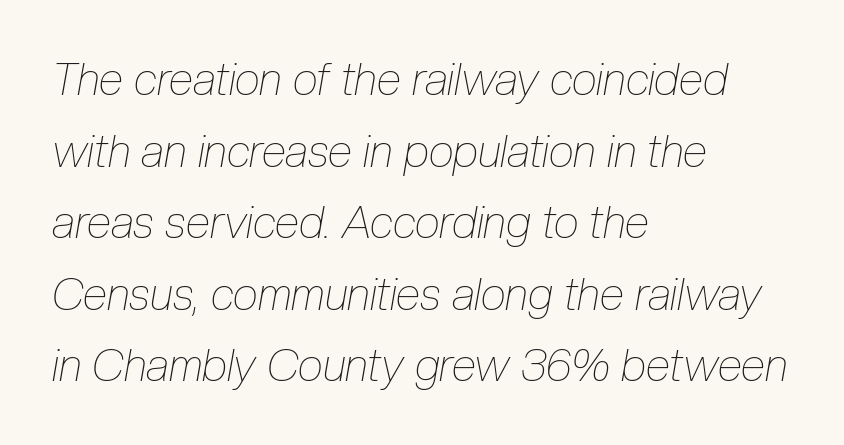
Q: Is the text bold? A: No.
Q: Is the text italic (slanted)? A: Yes, it leans right by about 10 degrees.
Q: Is the text underlined? A: No.
Q: How is the paragraph aligned? A: Left-aligned.
Q: Is the spacing between letters normal or unusually wide? A: Normal.
Q: Is the spacing between lines tight, normal or loose? A: Normal.
Q: Width (condensed, normal, or wide)? A: Condensed.
Q: Stroke contrast? A: Low.
Q: x-height? A: Medium.
Q: Monospaced? A: No.
